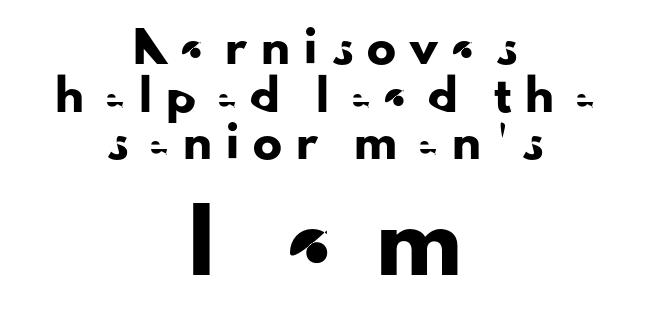
{"serif": "no", "italic": "no", "width": "normal", "stroke_contrast": "low", "x_height": "small", "monospaced": "no", "underline": "no", "align": "center", "line_spacing": "normal", "line_spacing_ratio": 1.64, "letter_spacing": "wide", "letter_spacing_em": 0.49, "larger_block": "second", "size_ratio": 2.0, "glyph_px": 58}
